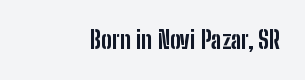
Q: Is the text bold? A: Yes.
Q: Is the text italic (slanted)? A: No, it is upright.
Q: Is the text underlined? A: No.
Q: How is the paragraph aligned? A: Right-aligned.
Q: Is the spacing between letters normal or unusually wide? A: Normal.
